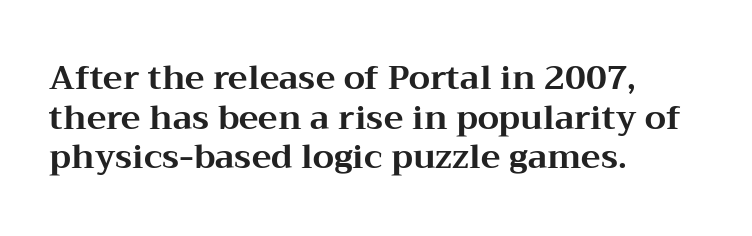
Is this a fixed-width face? No — the glyphs have proportional, varying widths. A bare baseline throughout the passage. Leftover space on each line is placed entirely after the last word. On the weight axis this lands at bold, roughly 700. This sample uses plain, unmodified letter spacing.
